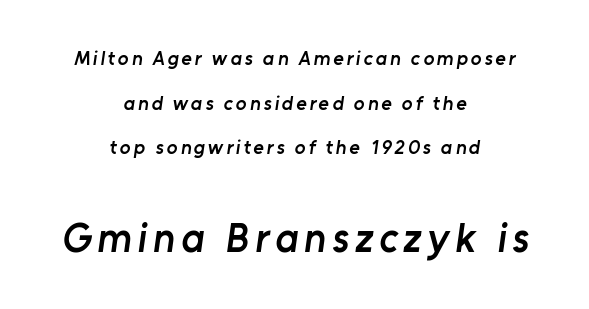
Q: Is the text bold? A: Semi-bold.
Q: Is the typeface a serif or a sans-serif typeface? A: Sans-serif.
Q: Is the text underlined? A: No.
Q: How is the paragraph aligned? A: Centered.
Q: Is the spacing between lines tight, normal or loose? A: Loose.
Q: Which block of text is set in a larger size, the first (top) or the second (bottom)? A: The second (bottom) one.
Q: Width (condensed, normal, or wide)? A: Normal.
Q: Stroke contrast? A: Low.
Q: x-height? A: Medium.
Q: Monospaced? A: No.
